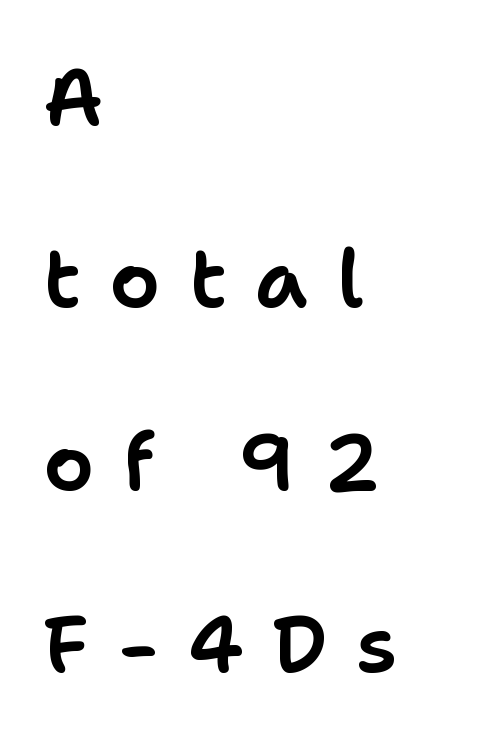
{"serif": "no", "italic": "no", "width": "normal", "stroke_contrast": "low", "x_height": "medium", "monospaced": "no", "underline": "no", "align": "left", "line_spacing": "loose", "line_spacing_ratio": 2.28, "letter_spacing": "wide", "letter_spacing_em": 0.36, "glyph_px": 80}
